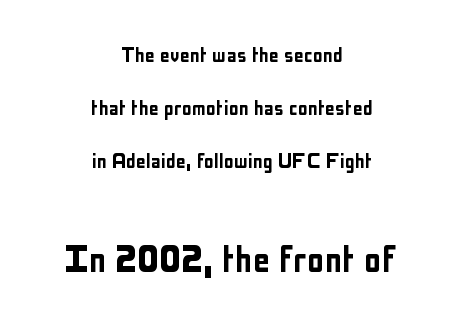
Summary of vertical rhythm: relaxed, with wide interline spacing. Top chunk: small. Bottom chunk: large. Is the letter spacing exaggerated? No — it looks like the ordinary default. Each row of text sits above clean, open space.
